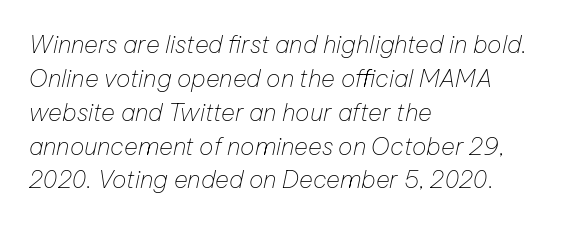
This block has exactly the height ordinary leading produces. Designer's note — italics engaged. This rendering uses left alignment, leaving the right contour irregular. Descenders hang freely into open space. Weight: regular or lighter.
